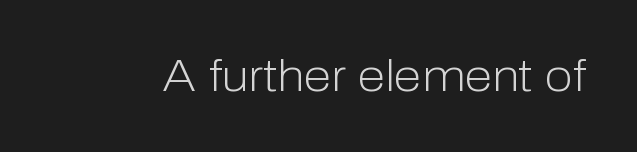
Q: Is the text bold? A: No.
Q: Is the text italic (slanted)? A: No, it is upright.
Q: Is the typeface a serif or a sans-serif typeface? A: Sans-serif.
Q: Is the text underlined? A: No.
Q: Is the spacing between letters normal or unusually wide? A: Normal.
Q: Width (condensed, normal, or wide)? A: Normal.
Q: Stroke contrast? A: Low.
Q: x-height? A: Medium.
Q: Monospaced? A: No.
